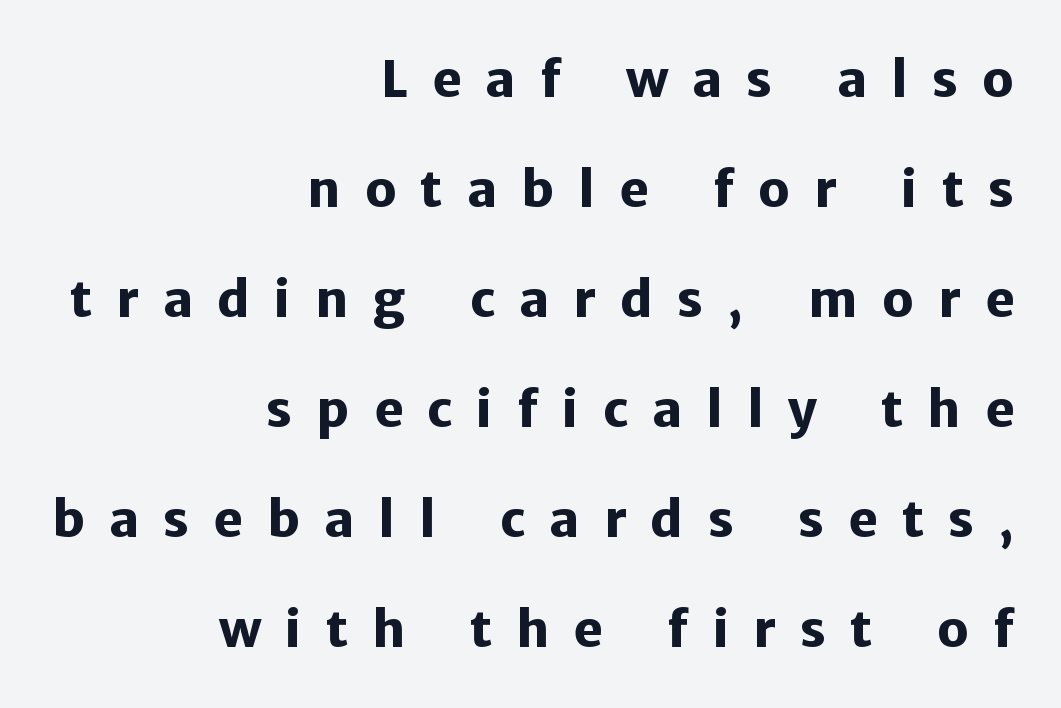
{"serif": "no", "italic": "no", "bold": "yes", "weight": "heavy", "width": "normal", "stroke_contrast": "low", "x_height": "medium", "monospaced": "no", "underline": "no", "align": "right", "line_spacing": "loose", "line_spacing_ratio": 2.2, "letter_spacing": "wide", "letter_spacing_em": 0.48, "glyph_px": 50}
